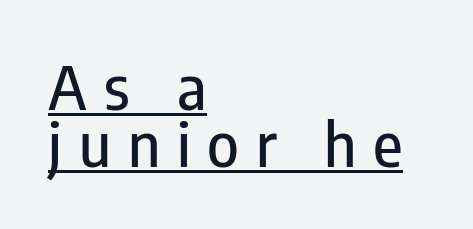
Q: Is the text italic (slanted)? A: No, it is upright.
Q: Is the typeface a serif or a sans-serif typeface? A: Sans-serif.
Q: Is the text underlined? A: Yes.
Q: How is the paragraph aligned? A: Left-aligned.
Q: Is the spacing between letters normal or unusually wide? A: Unusually wide.
Q: Is the spacing between lines tight, normal or loose? A: Tight.
Q: Width (condensed, normal, or wide)? A: Condensed.
Q: Stroke contrast? A: Low.
Q: x-height? A: Medium.
Q: Monospaced? A: No.
